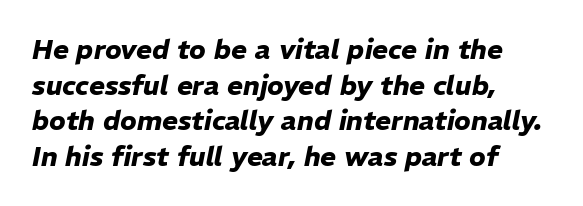
Q: Is the text bold? A: Yes.
Q: Is the text italic (slanted)? A: Yes, it leans right by about 11 degrees.
Q: Is the text underlined? A: No.
Q: How is the paragraph aligned? A: Left-aligned.
Q: Is the spacing between letters normal or unusually wide? A: Normal.
Q: Is the spacing between lines tight, normal or loose? A: Normal.
